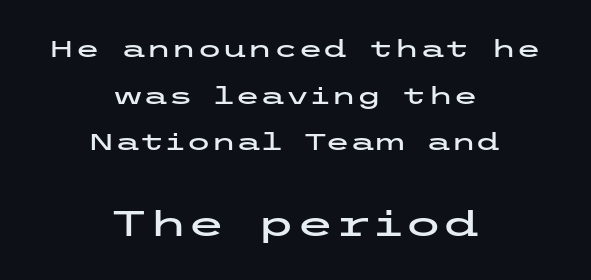
{"serif": "no", "italic": "no", "width": "wide", "stroke_contrast": "low", "x_height": "medium", "underline": "no", "align": "center", "line_spacing": "loose", "line_spacing_ratio": 2.03, "letter_spacing": "normal", "letter_spacing_em": 0.0, "larger_block": "second", "size_ratio": 1.52, "glyph_px": 35}
